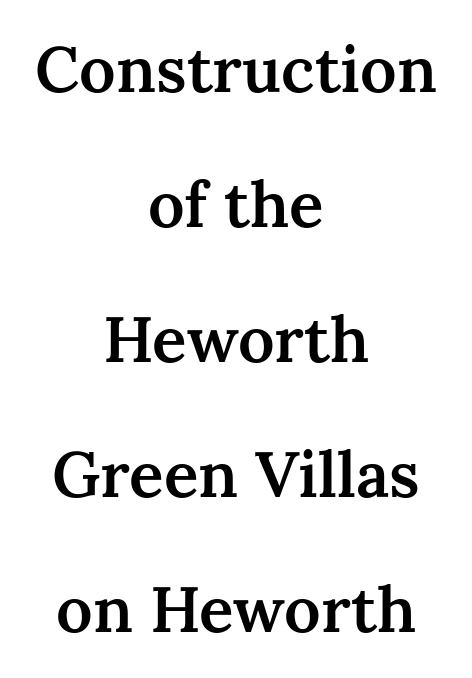
{"serif": "yes", "italic": "no", "bold": "semi", "weight": "semibold", "width": "normal", "stroke_contrast": "medium", "x_height": "medium", "monospaced": "no", "underline": "no", "align": "center", "line_spacing": "loose", "line_spacing_ratio": 2.11, "letter_spacing": "normal", "letter_spacing_em": 0.0, "glyph_px": 64}
